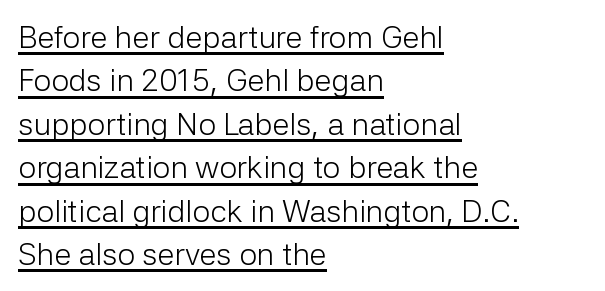
The image shows 31 px light sans-serif type, upright; set left-aligned, normal line spacing (1.4x), normal letter spacing, underlined; low stroke contrast and a medium x-height.
